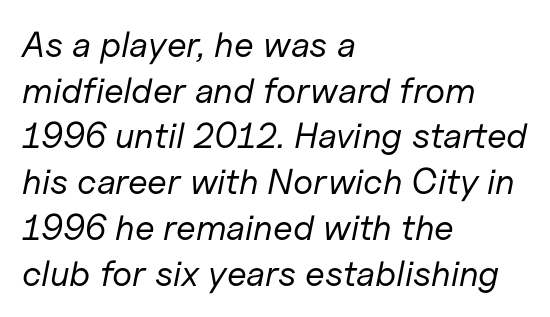
The image shows 36 px regular-weight type, italic (leaning right); set left-aligned, normal line spacing (1.27x), normal letter spacing, not underlined; low stroke contrast and a medium x-height.
